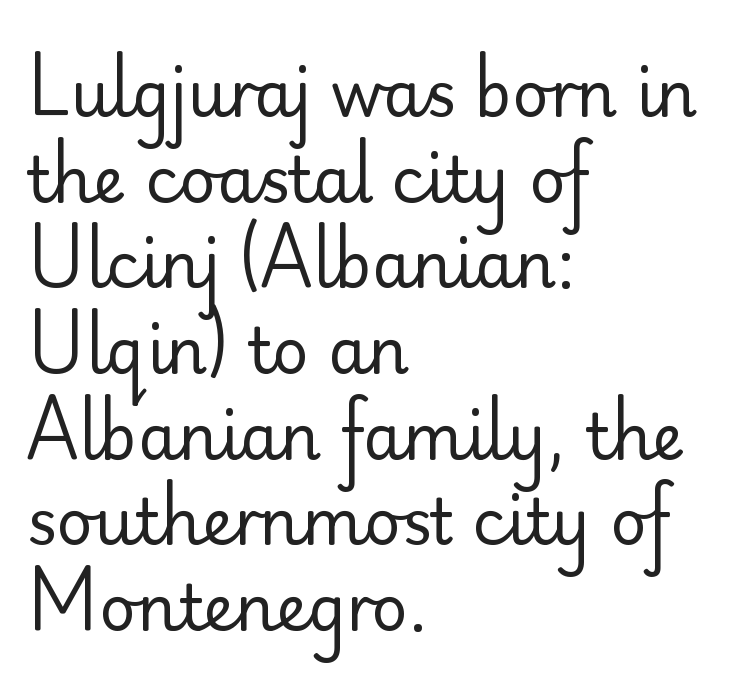
Q: Is the text bold? A: No.
Q: Is the text italic (slanted)? A: No, it is upright.
Q: Is the typeface a serif or a sans-serif typeface? A: Sans-serif.
Q: Is the text underlined? A: No.
Q: How is the paragraph aligned? A: Left-aligned.
Q: Is the spacing between letters normal or unusually wide? A: Normal.
Q: Is the spacing between lines tight, normal or loose? A: Normal.
Q: Width (condensed, normal, or wide)? A: Normal.
Q: Stroke contrast? A: Low.
Q: x-height? A: Small.
Q: Monospaced? A: No.
